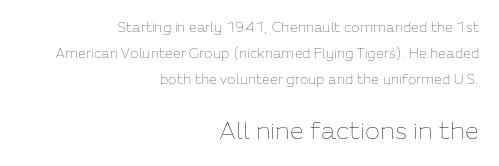
The image shows 25 px text type, upright; set right-aligned, line spacing 1.84x, normal letter spacing, not underlined; the second (bottom) block is 1.79x larger.
